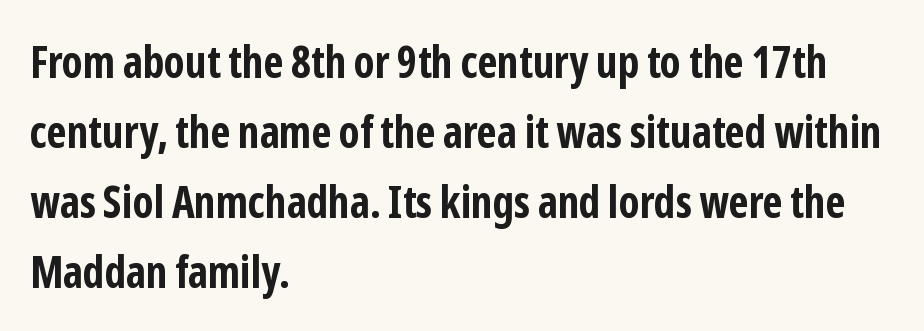
The image shows 44 px bold, condensed sans-serif type, upright; set left-aligned, normal line spacing (1.59x), normal letter spacing, not underlined; low stroke contrast and a medium x-height.
